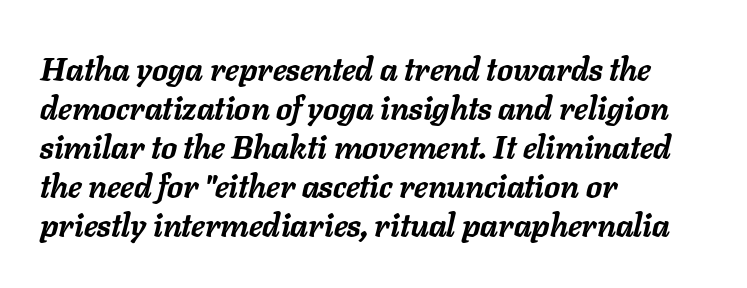
{"italic": "yes", "lean": "right", "slant_degrees": 11, "bold": "yes", "weight": "semibold", "width": "normal", "stroke_contrast": "low", "x_height": "medium", "monospaced": "no", "underline": "no", "align": "left", "line_spacing_ratio": 1.22, "letter_spacing": "normal", "letter_spacing_em": 0.0, "glyph_px": 32}
